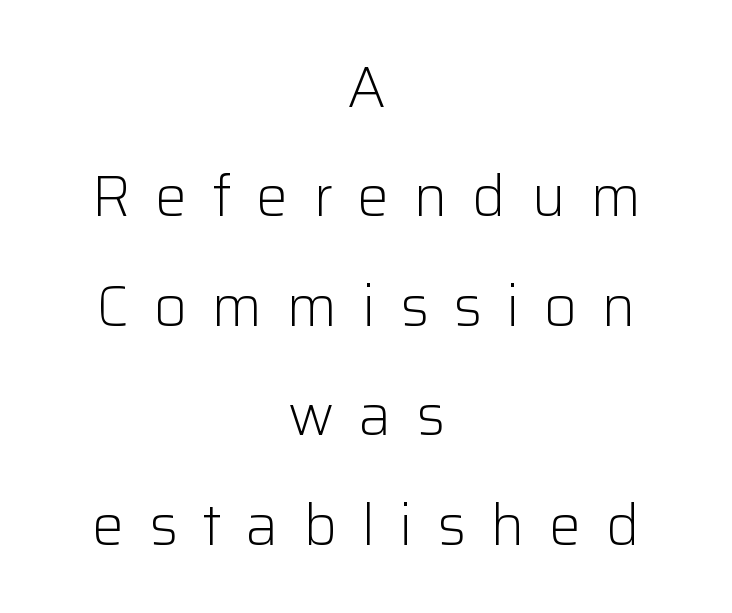
Compared with a typical body face, this is equally light or lighter still. A typesetter would call this proportional, since set widths differ per character. Unlike italic type, these characters show no tilt at all. No word sits above an underline. The passage shown is typeset with a sans-serif family. Caption: multi-line text, centered on the measure.
